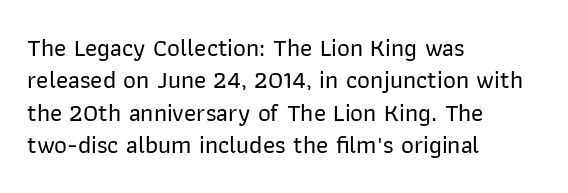
Is there much room between lines? A standard amount, neither cramped nor airy. The passage shown is not underscored anywhere. Visually the block forms a straight wall on the left and a jagged coastline on the right. The lettering holds an erect, upright posture throughout. This rendering leaves character spacing at its baseline value.
